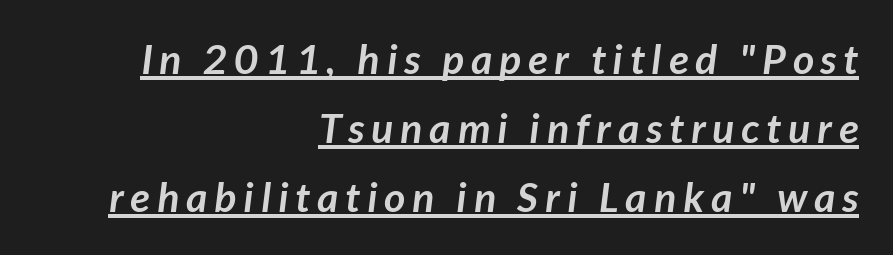
Q: Is the text bold? A: Yes.
Q: Is the typeface a serif or a sans-serif typeface? A: Sans-serif.
Q: Is the text underlined? A: Yes.
Q: How is the paragraph aligned? A: Right-aligned.
Q: Is the spacing between lines tight, normal or loose? A: Normal.
Q: Width (condensed, normal, or wide)? A: Normal.
Q: Stroke contrast? A: Low.
Q: x-height? A: Medium.
Q: Monospaced? A: No.
